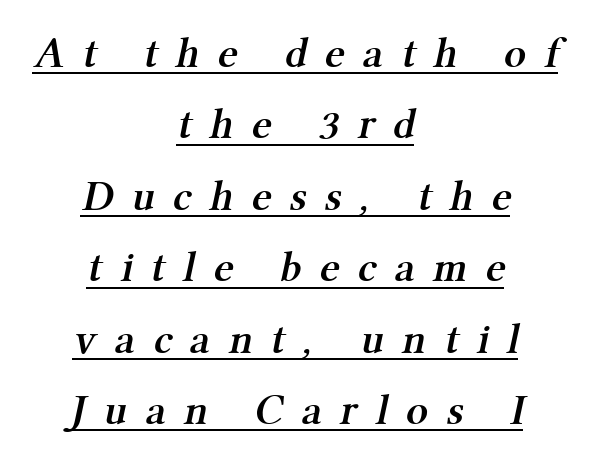
Semibold letterforms, between regular and bold. Students, observe the line beneath the letters — that is underlining. Tracking value appears strongly positive — letters spread wide. Small tapered or slab feet sit at the stroke ends, so this counts as serif. Which margin do the lines hug? Neither — every line sits in the middle. Looks like regular typesetting: each glyph gets only the width it needs.
